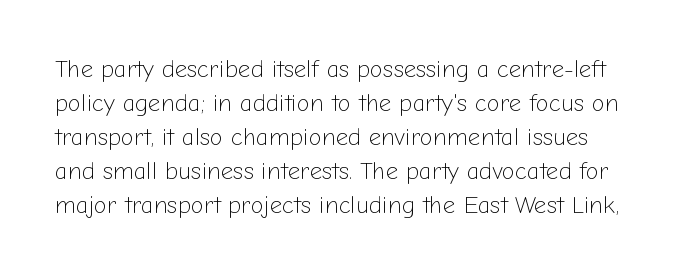
{"italic": "no", "bold": "no", "underline": "no", "line_spacing": "normal", "line_spacing_ratio": 1.42, "letter_spacing": "normal", "letter_spacing_em": 0.0, "glyph_px": 24}
